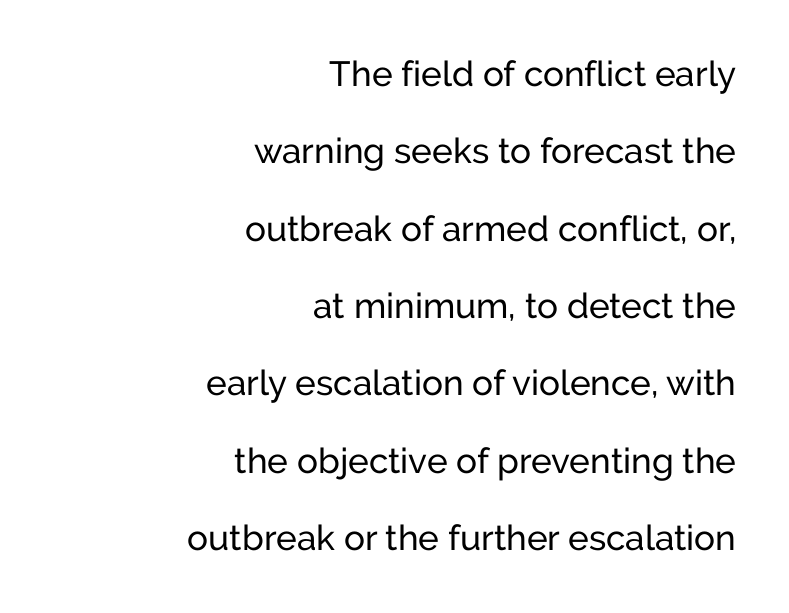
{"serif": "no", "italic": "no", "bold": "no", "weight": "regular", "width": "normal", "stroke_contrast": "low", "x_height": "medium", "monospaced": "no", "underline": "no", "align": "right", "line_spacing": "loose", "line_spacing_ratio": 2.21, "letter_spacing": "normal", "letter_spacing_em": 0.0, "glyph_px": 35}
